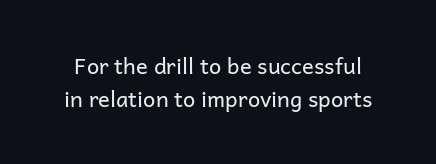
{"italic": "no", "bold": "no", "underline": "no", "line_spacing": "normal", "line_spacing_ratio": 1.52, "letter_spacing": "normal", "letter_spacing_em": 0.0, "glyph_px": 22}
